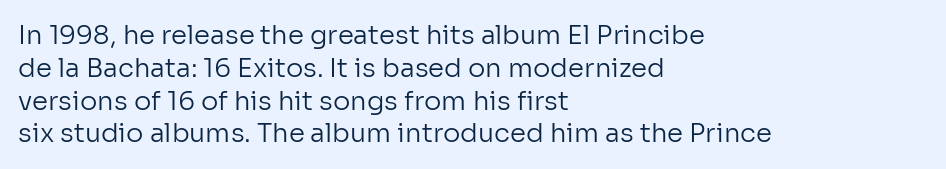
Check the space under the baseline: it is left empty. Posture: upright roman. Is the type heavy? It reads as light-to-regular instead. One-word summary of the alignment: left. The line-height multiplier appears to be the usual default.
